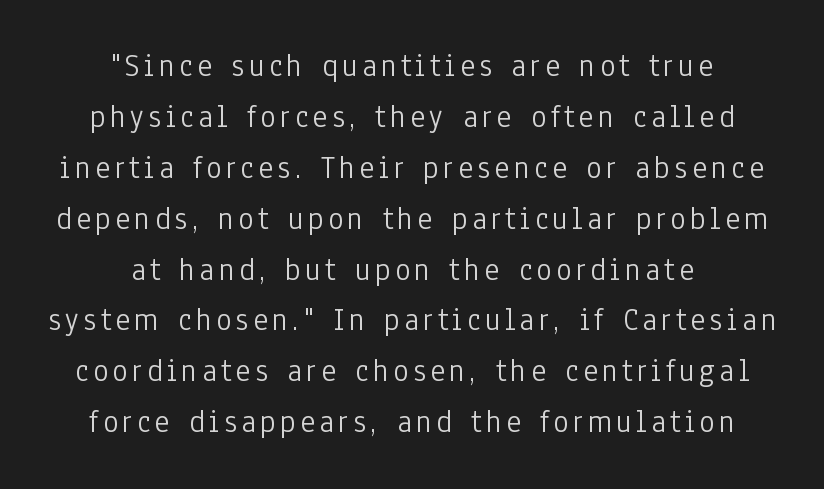
The image shows 32 px light, condensed sans-serif type, upright; set centered, normal line spacing (1.59x), not underlined; low stroke contrast and a medium x-height.
